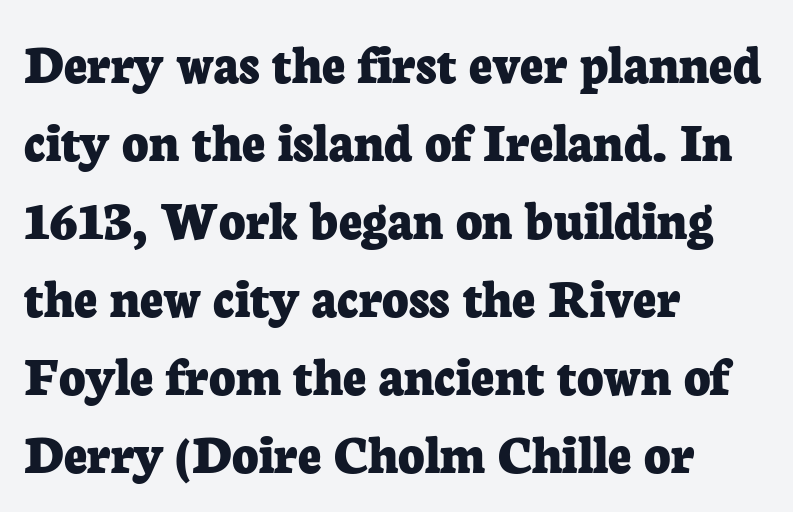
Q: Is the text bold? A: Yes.
Q: Is the text italic (slanted)? A: No, it is upright.
Q: Is the typeface a serif or a sans-serif typeface? A: Serif.
Q: Is the text underlined? A: No.
Q: How is the paragraph aligned? A: Left-aligned.
Q: Is the spacing between letters normal or unusually wide? A: Normal.
Q: Is the spacing between lines tight, normal or loose? A: Normal.
Q: Width (condensed, normal, or wide)? A: Normal.
Q: Stroke contrast? A: Low.
Q: x-height? A: Medium.
Q: Monospaced? A: No.
